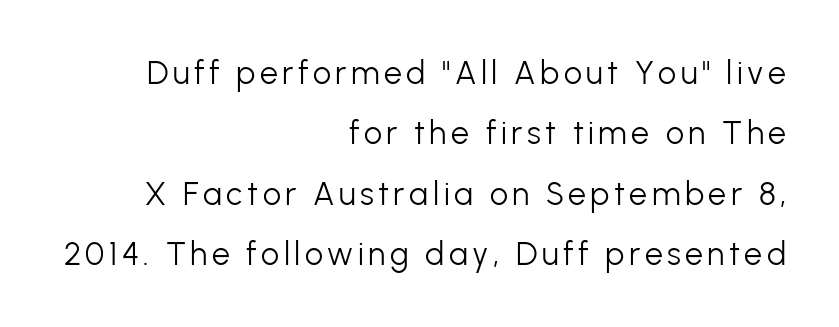
Q: Is the text bold? A: No.
Q: Is the text italic (slanted)? A: No, it is upright.
Q: Is the typeface a serif or a sans-serif typeface? A: Sans-serif.
Q: Is the text underlined? A: No.
Q: How is the paragraph aligned? A: Right-aligned.
Q: Width (condensed, normal, or wide)? A: Normal.
Q: Stroke contrast? A: Low.
Q: x-height? A: Medium.
Q: Monospaced? A: No.
